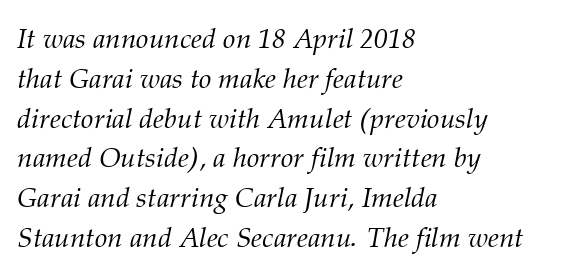
The leading is moderate, giving the passage an even texture. Each word holds together tightly as a unit, with standard inter-letter gaps. Unmarked baselines from the first word to the last. Leftover space on each line is placed entirely after the last word. No letter is thick-stroked: the sample isn't bold.
